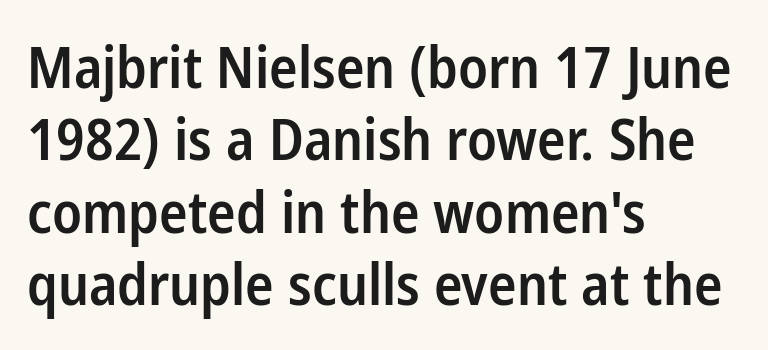
Do the letters lean? They stand straight. Firm but not heavy-handed strokes: this text is semibold. These lines are rendered in a variable-pitch font. Compared with typical body copy, the letter spacing here is the same.
